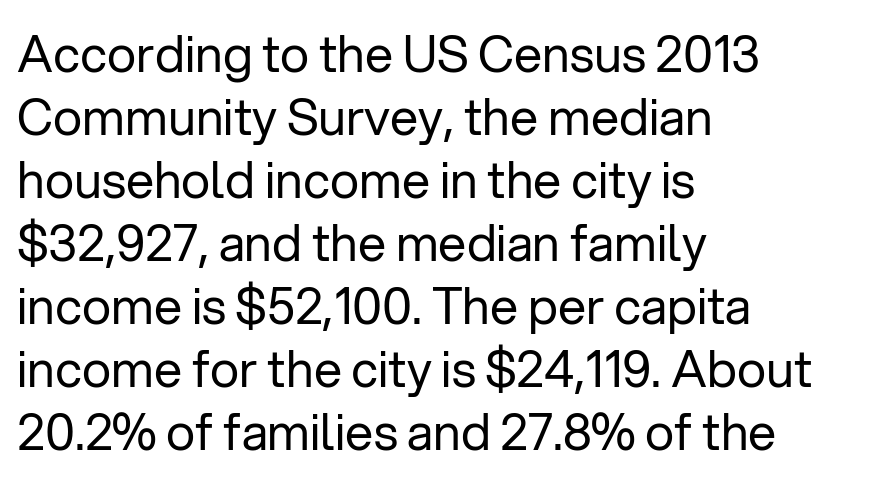
Summary of weight: not heavy and not bold. The letters carry no serifs — their stems end cleanly without finishing strokes. The rendering uses a moderate line-height, typical for paragraphs. Reading down the block, your eye returns to a fixed left position each line. The zone under the glyphs is completely vacant.
